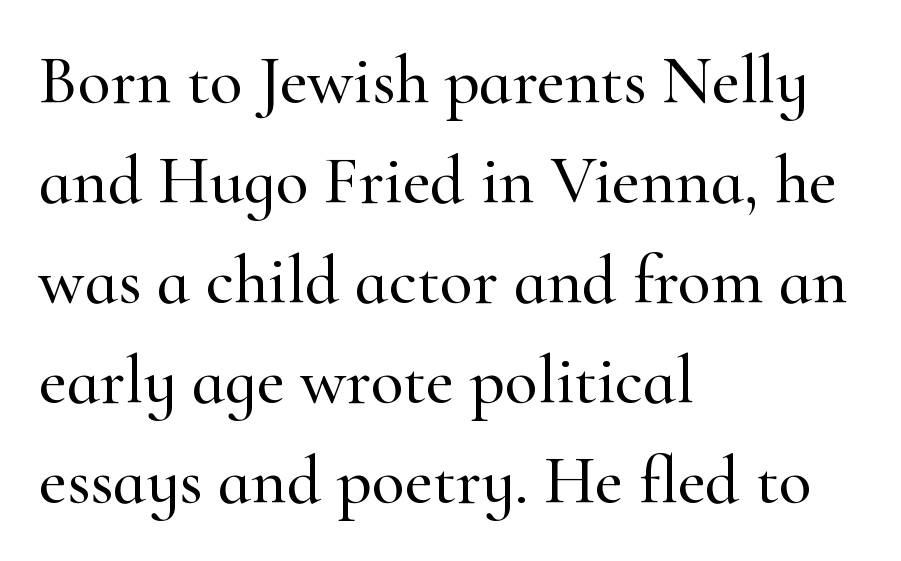
{"serif": "yes", "italic": "no", "width": "normal", "stroke_contrast": "high", "x_height": "small", "monospaced": "no", "underline": "no", "align": "left", "line_spacing": "normal", "line_spacing_ratio": 1.47, "letter_spacing": "normal", "letter_spacing_em": 0.0, "glyph_px": 68}
